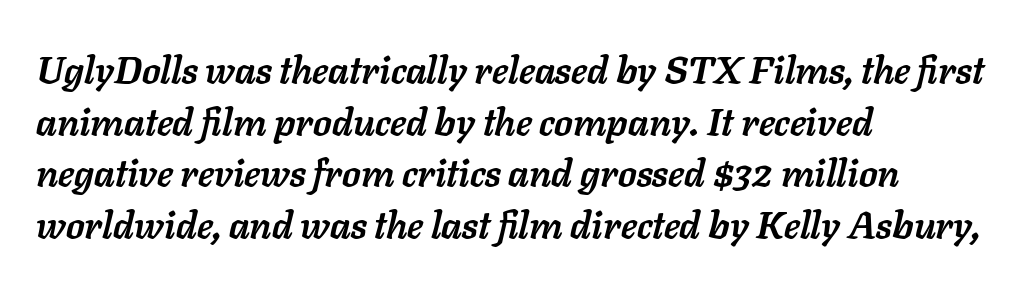
These words are printed bold, with thick strokes throughout. You can tell it's italic because the verticals aren't actually vertical. Leftover space on each line is placed entirely after the last word. Standard letterfit; no display-style spreading of the glyphs.
